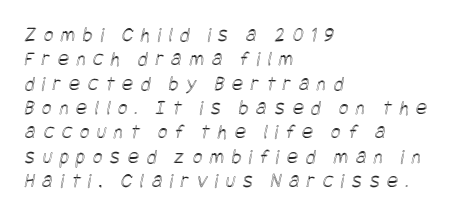
The image shows 21 px text type; set left-aligned, line spacing 1.16x, unusually wide letter spacing (+0.36 em), not underlined.
